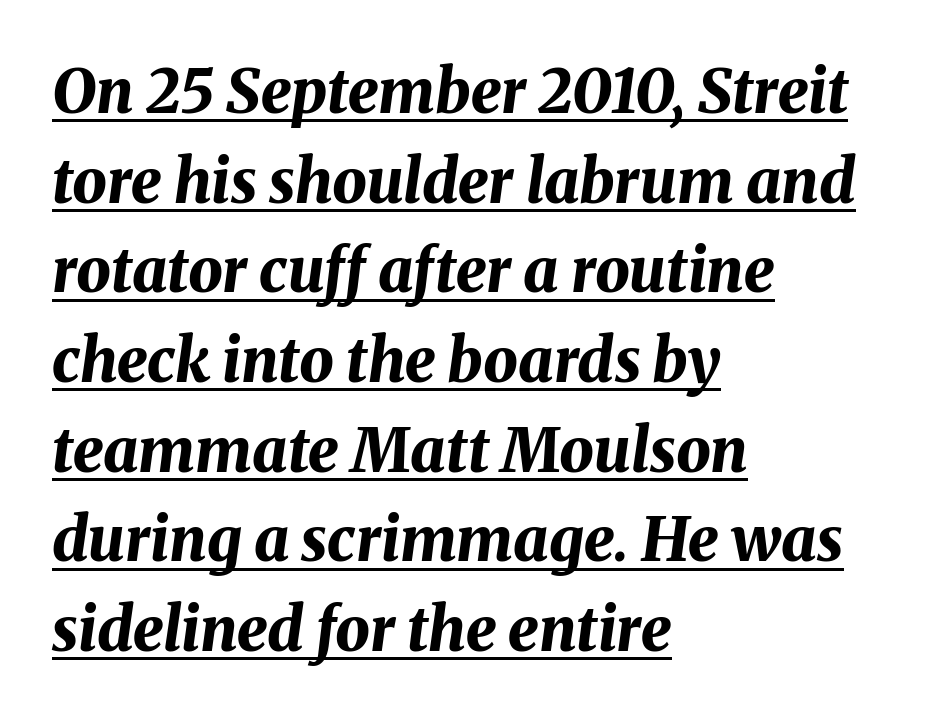
{"italic": "yes", "lean": "right", "slant_degrees": 8, "bold": "yes", "weight": "bold", "width": "normal", "stroke_contrast": "medium", "x_height": "medium", "monospaced": "no", "underline": "yes", "align": "left", "line_spacing": "normal", "line_spacing_ratio": 1.47, "letter_spacing": "normal", "letter_spacing_em": 0.0, "glyph_px": 61}
